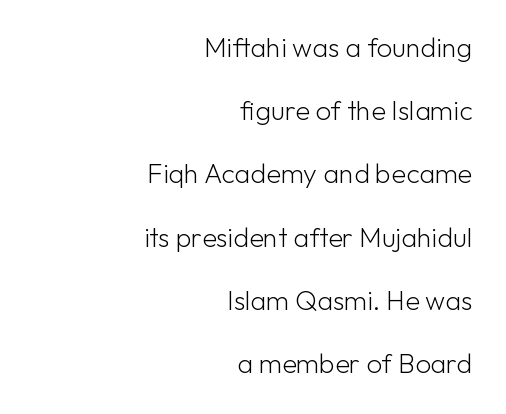
{"italic": "no", "bold": "no", "underline": "no", "align": "right", "line_spacing": "loose", "line_spacing_ratio": 2.34, "letter_spacing": "normal", "letter_spacing_em": 0.0, "glyph_px": 27}
